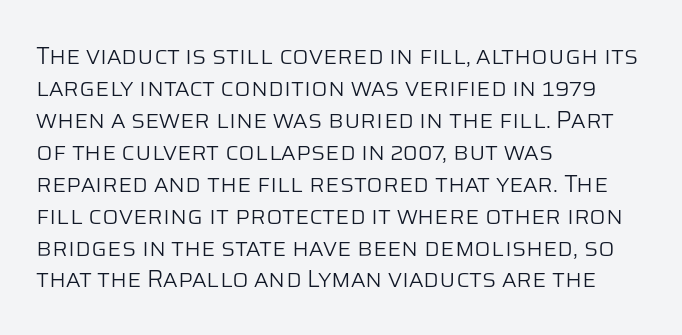
A bare baseline throughout the passage. Does the lettering tilt? It doesn't — this is upright. Leftover space on each line is placed entirely after the last word. Regarding leading, the lines here are spaced in the standard way. Inter-character spacing is left at the font's built-in metrics. Compared with a typical body face, this is equally light or lighter still.
